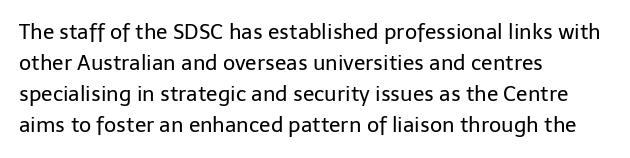
Q: Is the text bold? A: No.
Q: Is the text italic (slanted)? A: No, it is upright.
Q: Is the text underlined? A: No.
Q: How is the paragraph aligned? A: Left-aligned.
Q: Is the spacing between letters normal or unusually wide? A: Normal.
Q: Is the spacing between lines tight, normal or loose? A: Normal.
